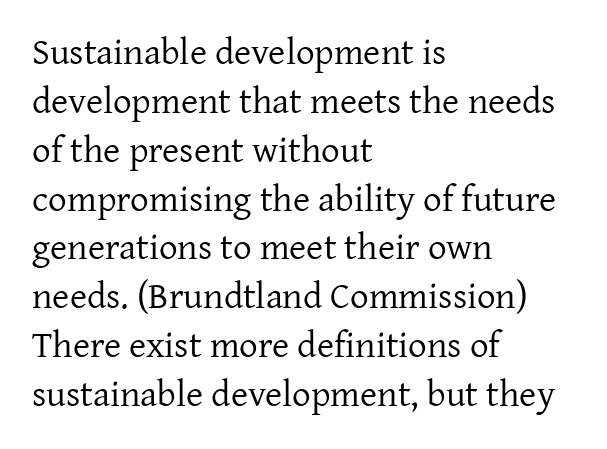
Q: Is the text bold? A: No.
Q: Is the text italic (slanted)? A: No, it is upright.
Q: Is the typeface a serif or a sans-serif typeface? A: Serif.
Q: Is the text underlined? A: No.
Q: How is the paragraph aligned? A: Left-aligned.
Q: Is the spacing between letters normal or unusually wide? A: Normal.
Q: Is the spacing between lines tight, normal or loose? A: Normal.
Q: Width (condensed, normal, or wide)? A: Normal.
Q: Stroke contrast? A: Low.
Q: x-height? A: Medium.
Q: Monospaced? A: No.
